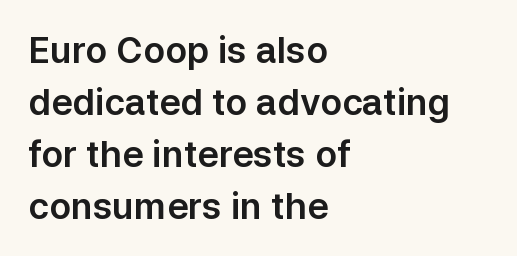
{"serif": "no", "italic": "no", "width": "normal", "stroke_contrast": "low", "x_height": "medium", "monospaced": "no", "underline": "no", "align": "left", "line_spacing": "normal", "line_spacing_ratio": 1.44, "letter_spacing": "normal", "letter_spacing_em": 0.0, "glyph_px": 36}
